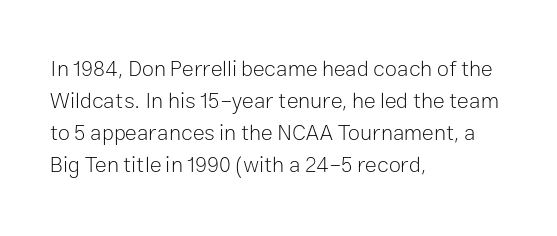
{"italic": "no", "bold": "no", "underline": "no", "align": "left", "line_spacing": "normal", "line_spacing_ratio": 1.46, "letter_spacing": "normal", "letter_spacing_em": 0.0, "glyph_px": 22}
